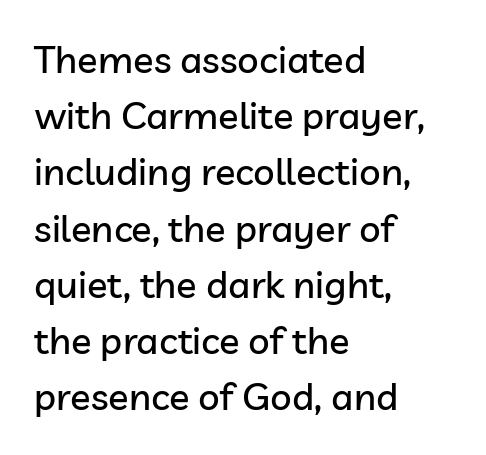
Q: Is the text italic (slanted)? A: No, it is upright.
Q: Is the typeface a serif or a sans-serif typeface? A: Sans-serif.
Q: Is the text underlined? A: No.
Q: How is the paragraph aligned? A: Left-aligned.
Q: Is the spacing between letters normal or unusually wide? A: Normal.
Q: Is the spacing between lines tight, normal or loose? A: Normal.
Q: Width (condensed, normal, or wide)? A: Normal.
Q: Stroke contrast? A: Low.
Q: x-height? A: Medium.
Q: Monospaced? A: No.
